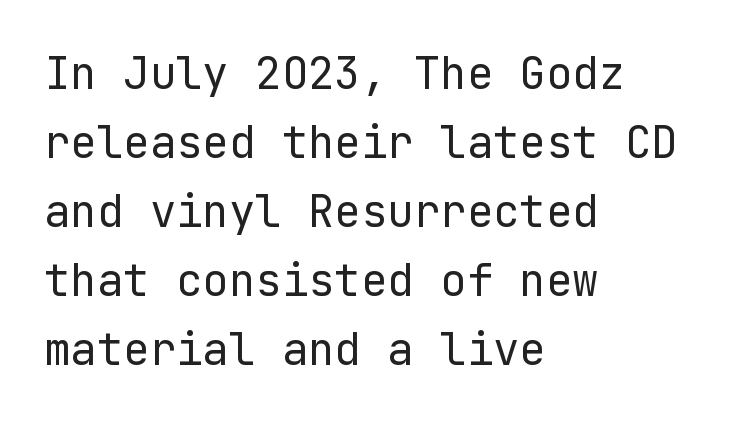
{"serif": "no", "italic": "no", "bold": "no", "weight": "regular", "width": "normal", "stroke_contrast": "low", "x_height": "medium", "underline": "no", "align": "left", "line_spacing": "normal", "line_spacing_ratio": 1.57, "letter_spacing": "normal", "letter_spacing_em": 0.0, "glyph_px": 44}
